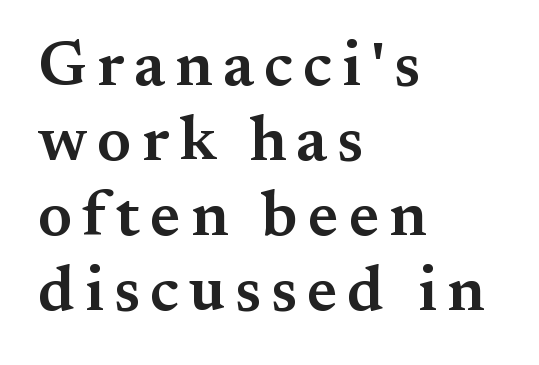
The rendering uses a semibold face; strokes are thickened but not to full bold. Is there any slant? The stems are plumb. The typesetter chose a ragged-right arrangement here. Decoration check: the copy has no underline. The letters advance in unequal steps, a hallmark of proportional type.
